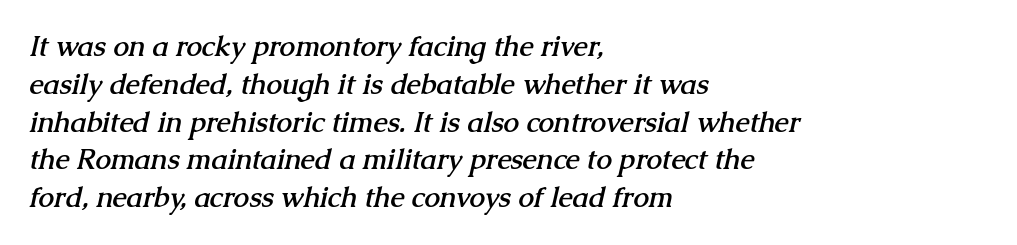
{"serif": "yes", "bold": "yes", "weight": "semibold", "width": "normal", "stroke_contrast": "medium", "x_height": "medium", "monospaced": "no", "underline": "no", "align": "left", "line_spacing": "normal", "line_spacing_ratio": 1.35, "letter_spacing": "normal", "letter_spacing_em": 0.0, "glyph_px": 28}
